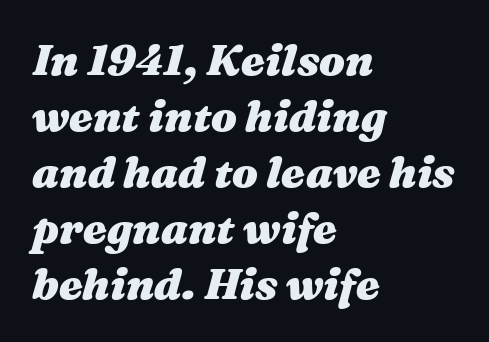
Q: Is the text bold? A: Yes.
Q: Is the text italic (slanted)? A: Yes, it leans right by about 16 degrees.
Q: Is the text underlined? A: No.
Q: How is the paragraph aligned? A: Left-aligned.
Q: Is the spacing between letters normal or unusually wide? A: Normal.
Q: Is the spacing between lines tight, normal or loose? A: Normal.
Q: Width (condensed, normal, or wide)? A: Wide.
Q: Stroke contrast? A: Medium.
Q: x-height? A: Medium.
Q: Monospaced? A: No.
